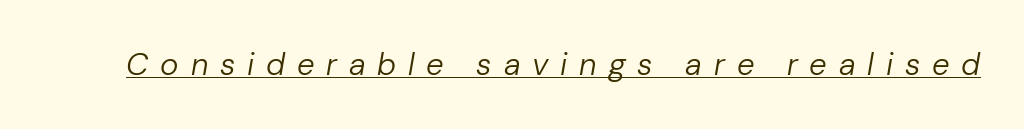
Q: Is the text bold? A: No.
Q: Is the text italic (slanted)? A: Yes, it leans right by about 10 degrees.
Q: Is the text underlined? A: Yes.
Q: Is the spacing between letters normal or unusually wide? A: Unusually wide.
Q: Width (condensed, normal, or wide)? A: Normal.
Q: Stroke contrast? A: Low.
Q: x-height? A: Medium.
Q: Monospaced? A: No.
